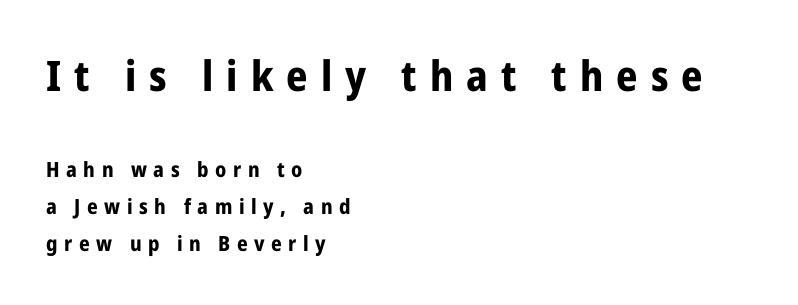
The image shows 42 px bold, condensed sans-serif type, upright; set left-aligned, line spacing 1.77x, unusually wide letter spacing (+0.31 em), not underlined; the first (top) block is 2.0x larger; low stroke contrast and a medium x-height.
